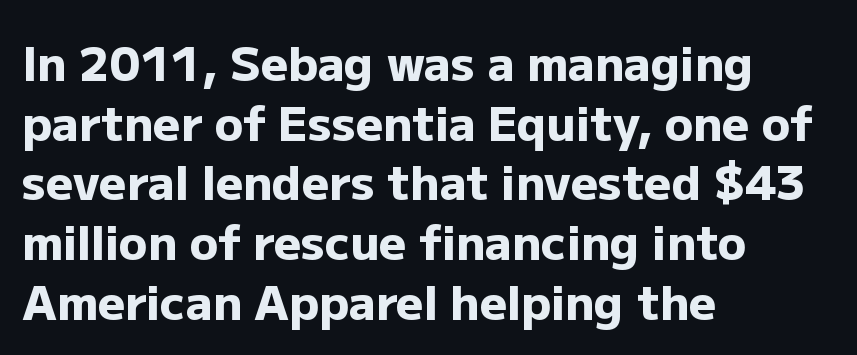
{"serif": "no", "italic": "no", "bold": "yes", "weight": "heavy", "width": "normal", "stroke_contrast": "low", "x_height": "medium", "monospaced": "no", "underline": "no", "align": "left", "line_spacing": "normal", "line_spacing_ratio": 1.27, "letter_spacing": "normal", "letter_spacing_em": 0.0, "glyph_px": 47}
